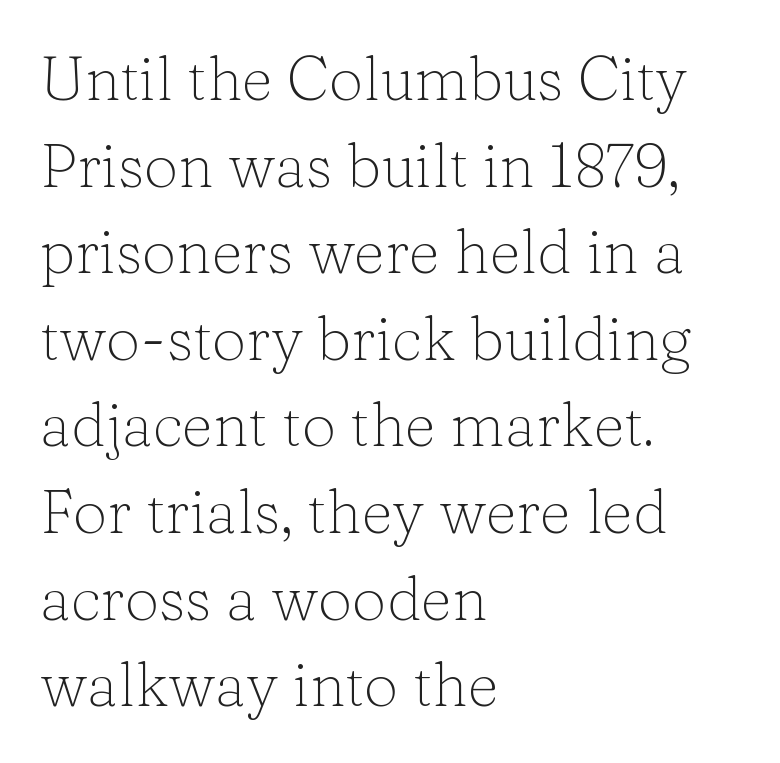
The image shows 61 px light serif type, upright; set left-aligned, normal line spacing (1.42x), normal letter spacing, not underlined; low stroke contrast and a medium x-height.
